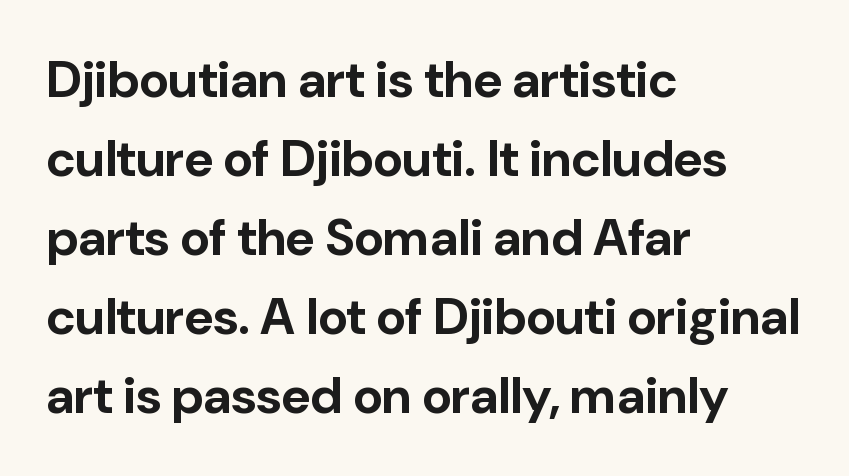
{"serif": "no", "italic": "no", "bold": "yes", "weight": "bold", "width": "normal", "stroke_contrast": "low", "x_height": "medium", "monospaced": "no", "underline": "no", "align": "left", "line_spacing": "normal", "line_spacing_ratio": 1.55, "letter_spacing": "normal", "letter_spacing_em": 0.0, "glyph_px": 51}
